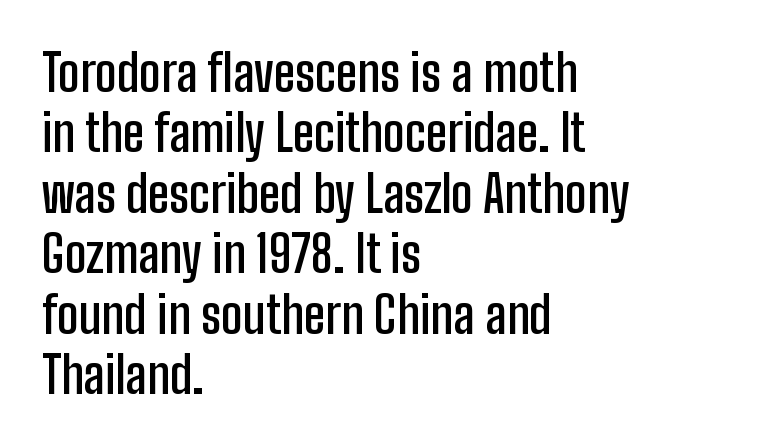
The image shows 50 px semibold, condensed sans-serif type, upright; set left-aligned, line spacing 1.21x, normal letter spacing, not underlined; low stroke contrast and a medium x-height.
